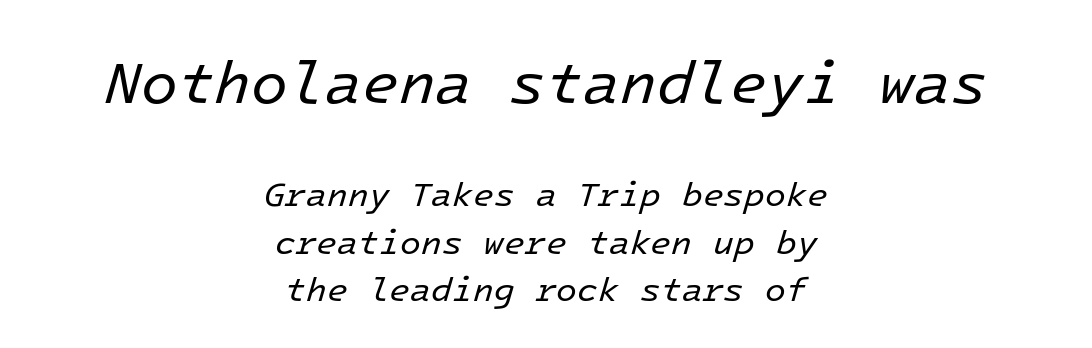
The image shows 60 px regular-weight type, italic (leaning right), monospaced; set centered, normal line spacing (1.39x), normal letter spacing, not underlined; the first (top) block is 1.76x larger; low stroke contrast and a medium x-height.
